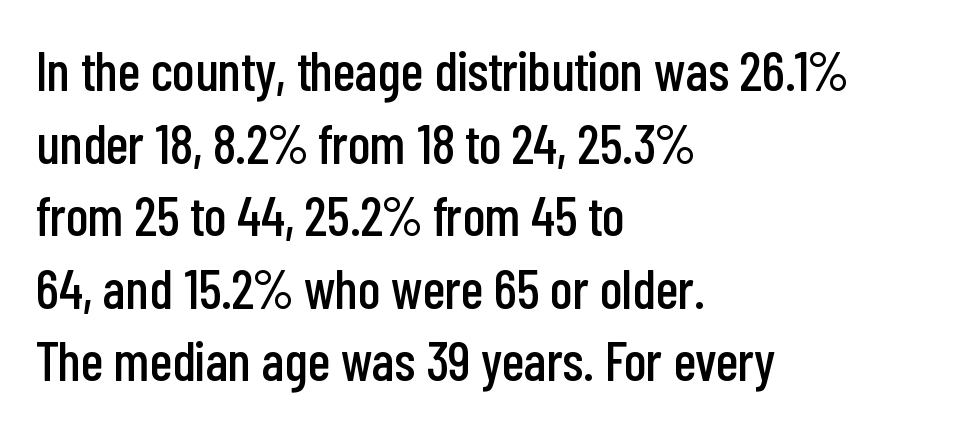
The passage shown is typed in a proportional face where columns would drift. Observe the ordinary spacing: letters are neighbours, not strangers. These lines were composed using upright roman letters. The leading is moderate, giving the passage an even texture.
